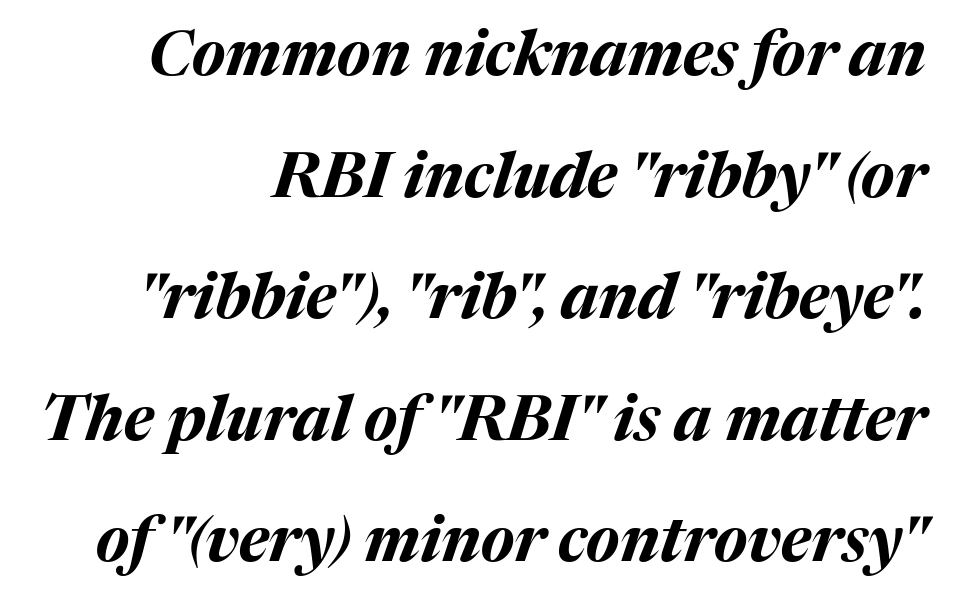
{"italic": "yes", "lean": "right", "slant_degrees": 17, "bold": "yes", "weight": "bold", "width": "normal", "stroke_contrast": "medium", "x_height": "medium", "monospaced": "no", "underline": "no", "align": "right", "line_spacing": "loose", "line_spacing_ratio": 1.96, "letter_spacing": "normal", "letter_spacing_em": 0.0, "glyph_px": 62}
